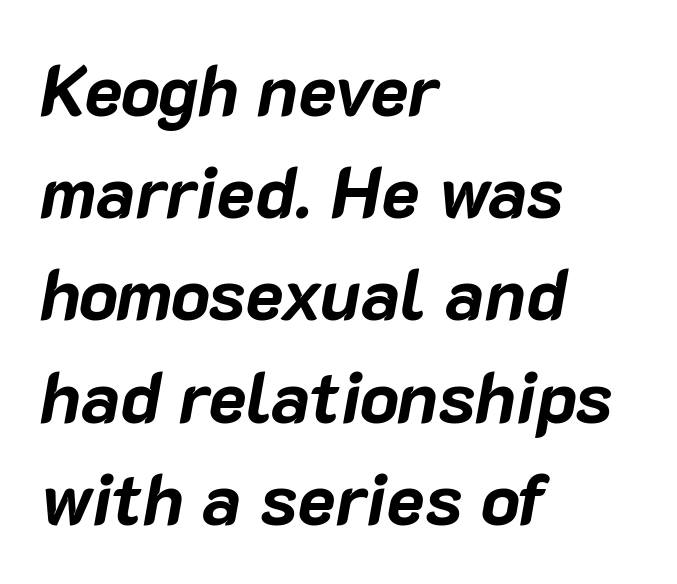
The letters advance in unequal steps, a hallmark of proportional type. Typesetter's note: full bold, strokes at maximum text heaviness. Standard letterfit; no display-style spreading of the glyphs. The whole block is typeset with a tilt.
